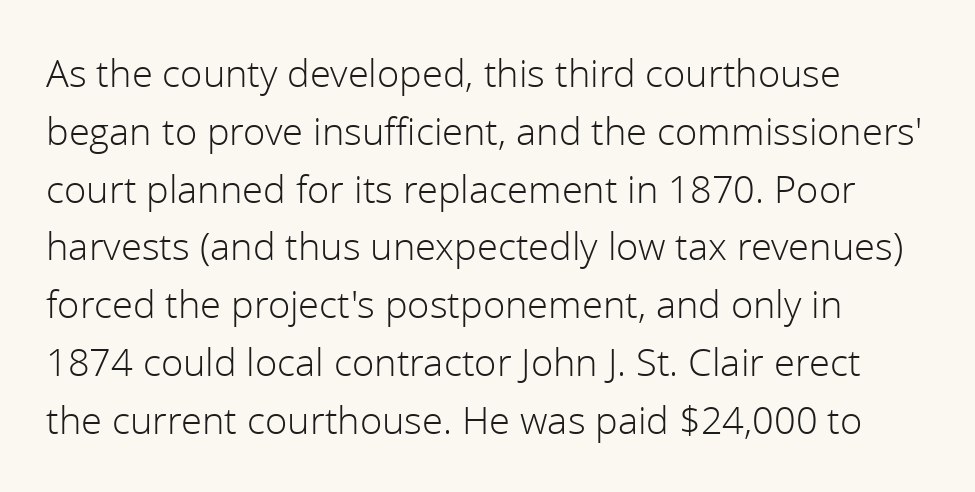
{"serif": "no", "italic": "no", "bold": "no", "weight": "light", "width": "normal", "x_height": "medium", "monospaced": "no", "underline": "no", "line_spacing": "normal", "line_spacing_ratio": 1.52, "letter_spacing": "normal", "letter_spacing_em": 0.0, "glyph_px": 38}
